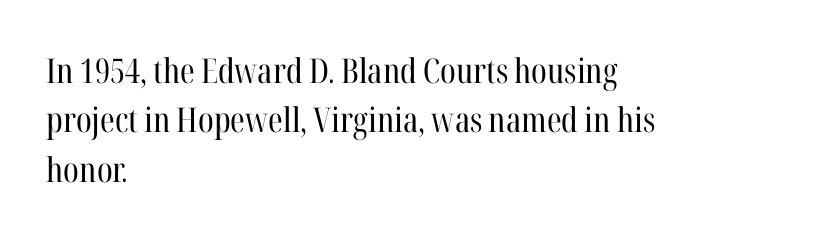
Vertically, the passage feels balanced, rows spaced as you'd expect. The typesetter chose a ragged-right arrangement here. The passage shown is not underscored anywhere. The line texture is even and compact thanks to regular tracking.
